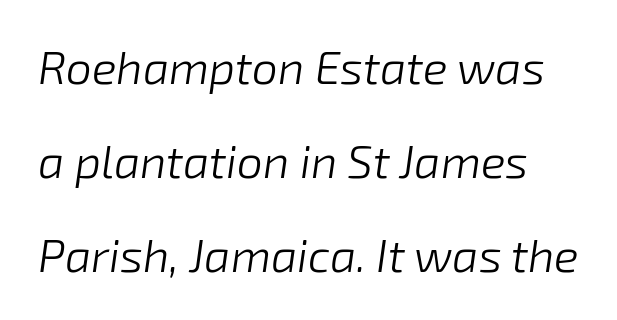
Q: Is the text bold? A: No.
Q: Is the text italic (slanted)? A: Yes, it leans right by about 8 degrees.
Q: Is the text underlined? A: No.
Q: Is the spacing between letters normal or unusually wide? A: Normal.
Q: Is the spacing between lines tight, normal or loose? A: Loose.
Q: Width (condensed, normal, or wide)? A: Normal.
Q: Stroke contrast? A: Low.
Q: x-height? A: Medium.
Q: Monospaced? A: No.
